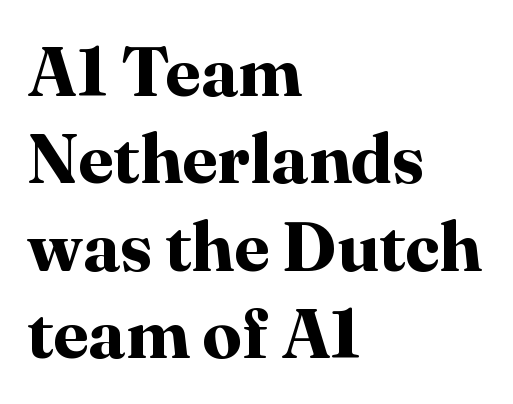
The image shows 70 px bold serif type, upright; set left-aligned, normal line spacing (1.25x), normal letter spacing, not underlined; high stroke contrast and a medium x-height.
